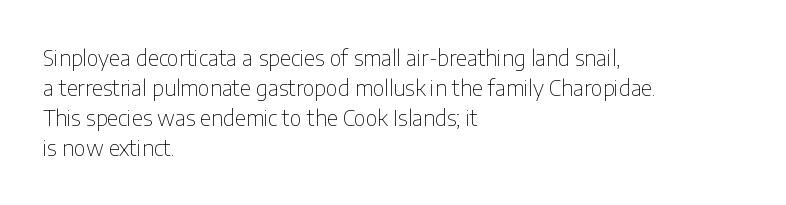
The image shows 22 px text type, upright; set left-aligned, normal line spacing (1.37x), normal letter spacing, not underlined.
